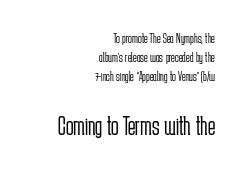
The lines sit at an ordinary, default distance from one another. Scale increases going downward across the two blocks. The rendering uses natural spacing where letterforms have individual widths. The rendering shows plain stroke endings on the letterforms — a sans-serif design. These lines stack with their right ends in a neat column. A light-to-regular cut is what we see here.
